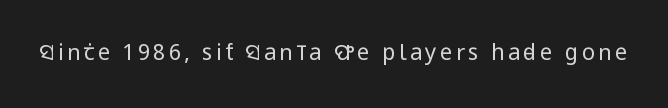
The image shows 22 px text type, upright; set not underlined.
